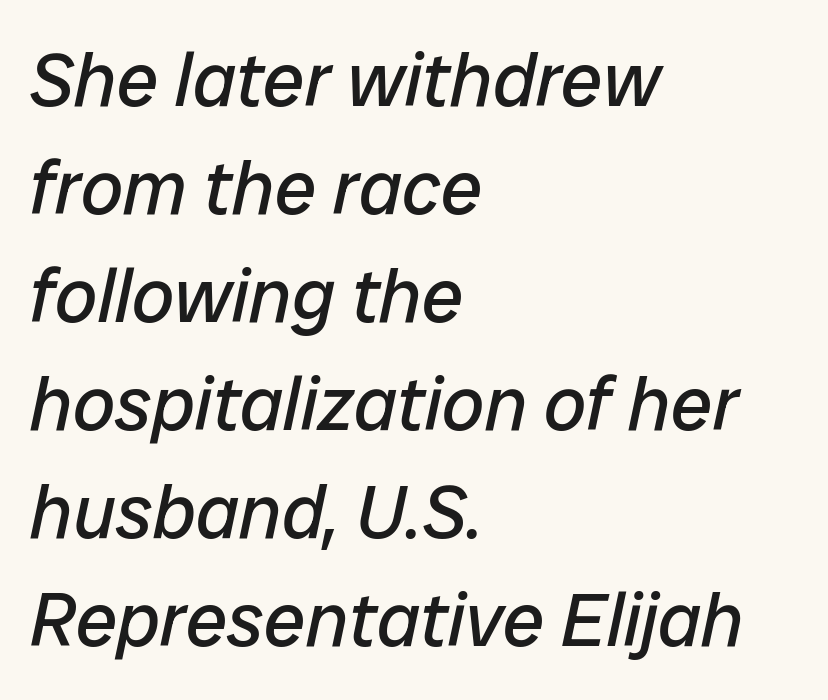
Q: Is the text bold? A: No.
Q: Is the text italic (slanted)? A: Yes, it leans right by about 12 degrees.
Q: Is the text underlined? A: No.
Q: How is the paragraph aligned? A: Left-aligned.
Q: Is the spacing between letters normal or unusually wide? A: Normal.
Q: Is the spacing between lines tight, normal or loose? A: Normal.
Q: Width (condensed, normal, or wide)? A: Normal.
Q: Stroke contrast? A: Low.
Q: x-height? A: Medium.
Q: Monospaced? A: No.
